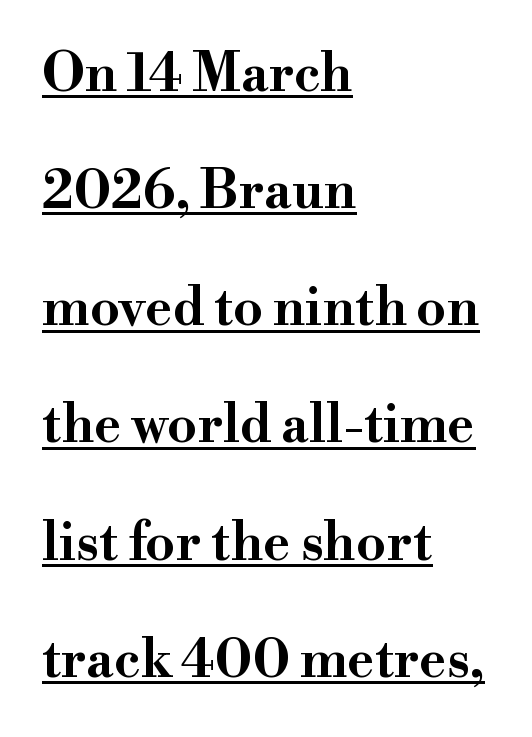
{"serif": "yes", "italic": "no", "width": "wide", "stroke_contrast": "high", "x_height": "small", "monospaced": "no", "underline": "yes", "align": "left", "line_spacing": "loose", "line_spacing_ratio": 2.21, "letter_spacing": "normal", "letter_spacing_em": 0.0, "glyph_px": 53}
